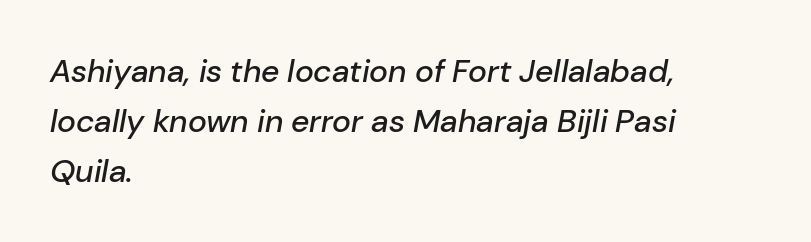
Compared with ordinary roman type, these characters are visibly tilted. The tracking reads as untouched default to a designer's eye. The leading is moderate, giving the passage an even texture. Descender tails drop into unmarked territory. Character widths vary here, with narrow letters taking less room than wide ones. The ragged edge is on the right, which tells us the setting is flush left.
